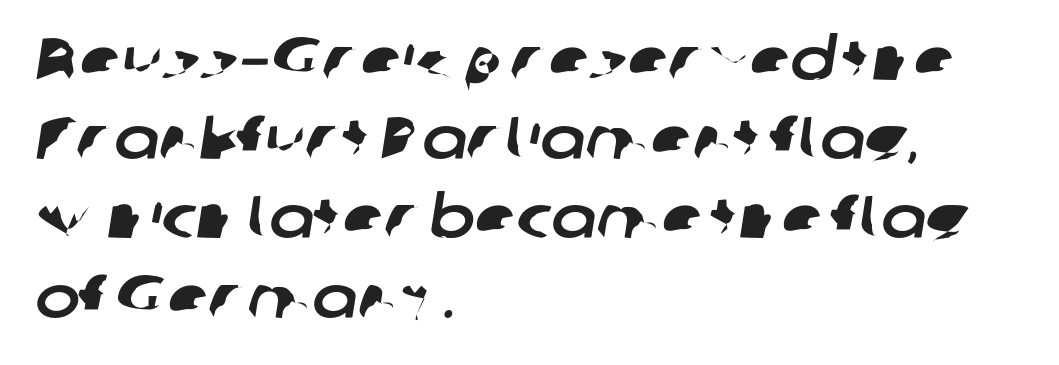
Q: Is the typeface a serif or a sans-serif typeface? A: Sans-serif.
Q: Is the text underlined? A: No.
Q: How is the paragraph aligned? A: Left-aligned.
Q: Is the spacing between letters normal or unusually wide? A: Normal.
Q: Is the spacing between lines tight, normal or loose? A: Normal.
Q: Width (condensed, normal, or wide)? A: Normal.
Q: Stroke contrast? A: Low.
Q: x-height? A: Medium.
Q: Monospaced? A: No.
